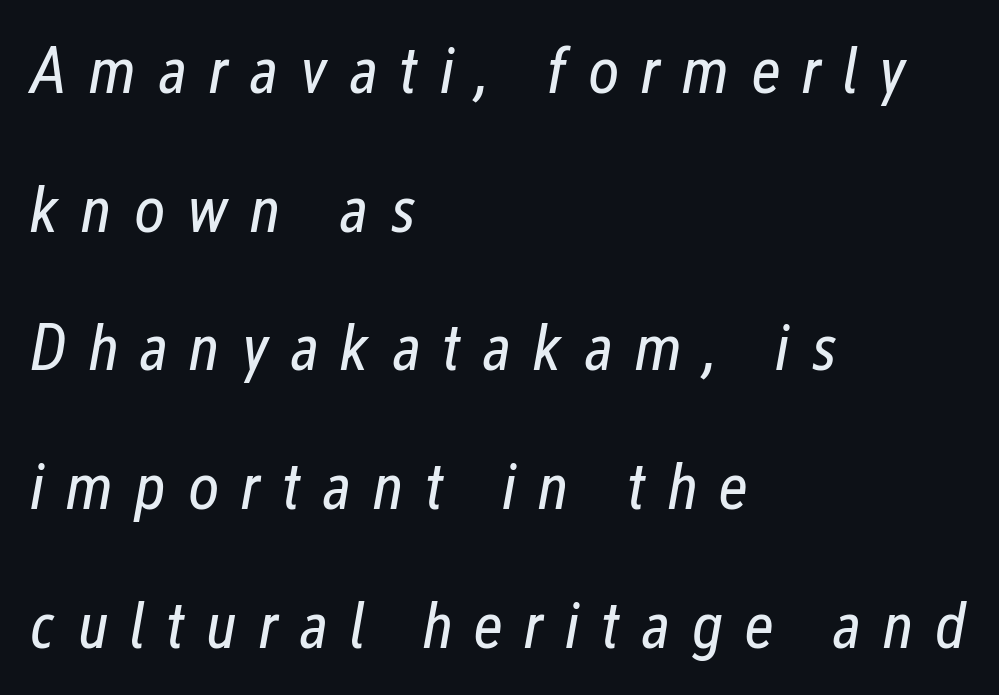
Q: Is the text bold? A: No.
Q: Is the text italic (slanted)? A: Yes, it leans right by about 12 degrees.
Q: Is the text underlined? A: No.
Q: How is the paragraph aligned? A: Left-aligned.
Q: Is the spacing between letters normal or unusually wide? A: Unusually wide.
Q: Is the spacing between lines tight, normal or loose? A: Loose.
Q: Width (condensed, normal, or wide)? A: Condensed.
Q: Stroke contrast? A: Low.
Q: x-height? A: Medium.
Q: Monospaced? A: No.
